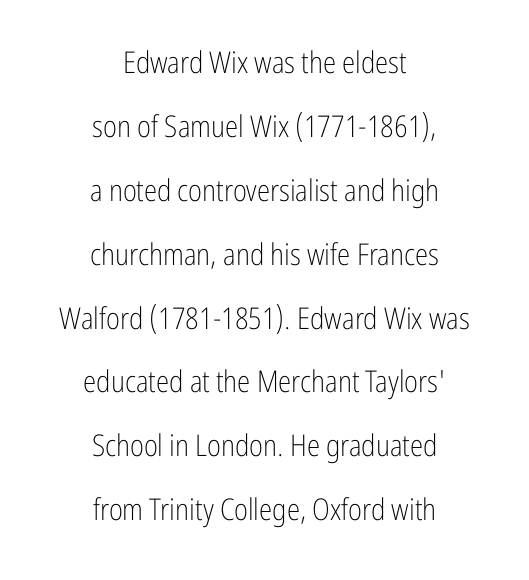
The image shows 30 px light, condensed sans-serif type, upright; set centered, loose line spacing (2.13x), normal letter spacing, not underlined; low stroke contrast and a medium x-height.
